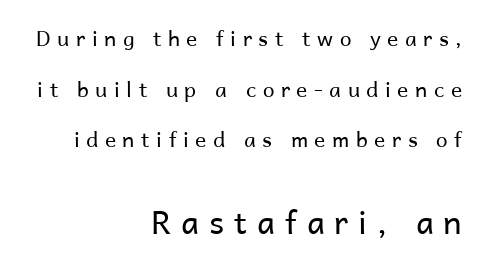
The image shows 32 px regular-weight sans-serif type, upright; set right-aligned, loose line spacing (2.41x), unusually wide letter spacing (+0.31 em), not underlined; the second (bottom) block is 1.52x larger; low stroke contrast and a medium x-height.
